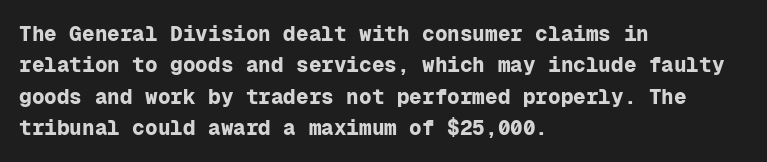
The image shows 21 px bold type, upright; set left-aligned, normal line spacing (1.5x), normal letter spacing, not underlined.
